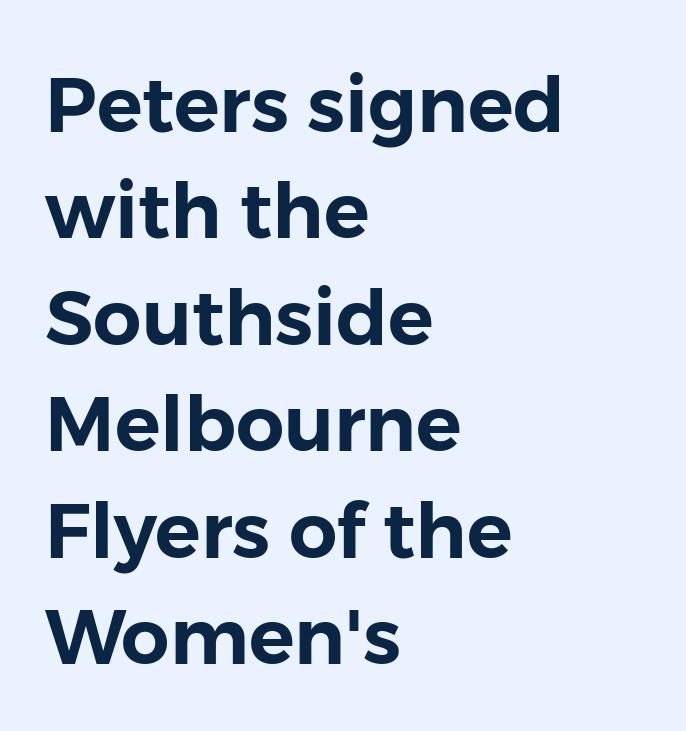
The image shows 76 px sans-serif type, upright; set left-aligned, normal line spacing (1.4x), normal letter spacing, not underlined; low stroke contrast and a medium x-height.
